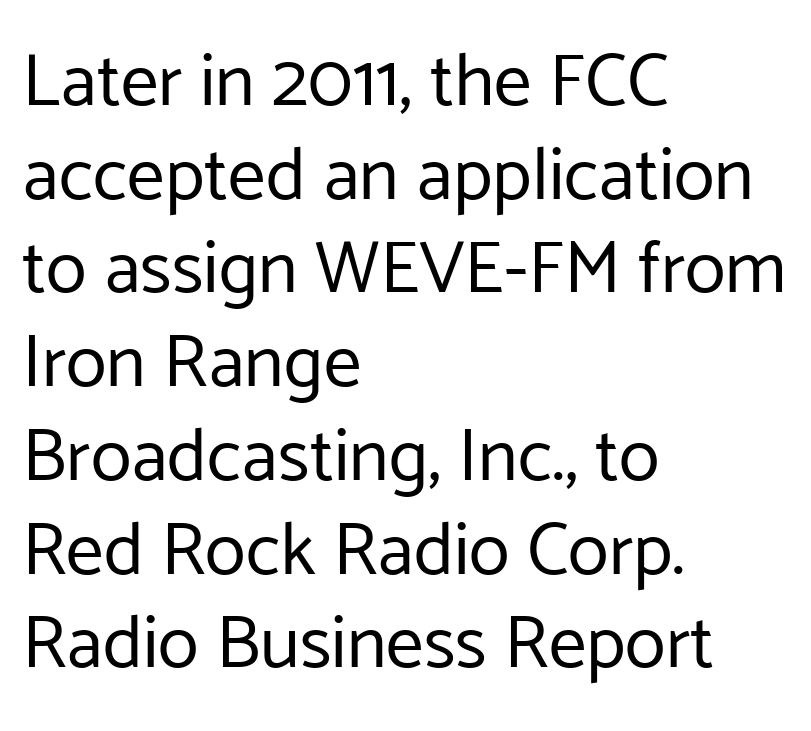
The image shows 75 px regular-weight sans-serif type, upright; set left-aligned, normal line spacing (1.25x), normal letter spacing, not underlined; low stroke contrast and a medium x-height.
